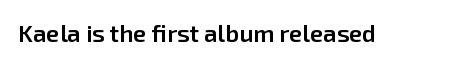
Quick note: underline off. Rendered with straight, roman letterforms. Each word holds together tightly as a unit, with standard inter-letter gaps. Slightly chunky letters — semibold, I'd say, not full bold.
